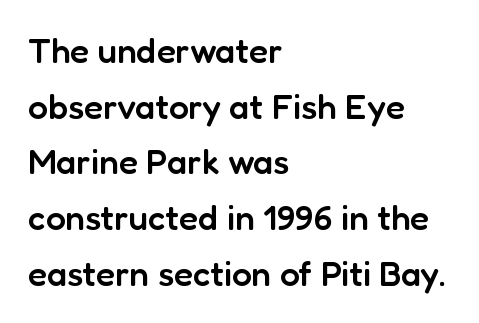
Q: Is the text bold? A: Semi-bold.
Q: Is the text italic (slanted)? A: No, it is upright.
Q: Is the typeface a serif or a sans-serif typeface? A: Sans-serif.
Q: Is the text underlined? A: No.
Q: How is the paragraph aligned? A: Left-aligned.
Q: Is the spacing between letters normal or unusually wide? A: Normal.
Q: Is the spacing between lines tight, normal or loose? A: Normal.
Q: Width (condensed, normal, or wide)? A: Normal.
Q: Stroke contrast? A: Low.
Q: x-height? A: Medium.
Q: Monospaced? A: No.
